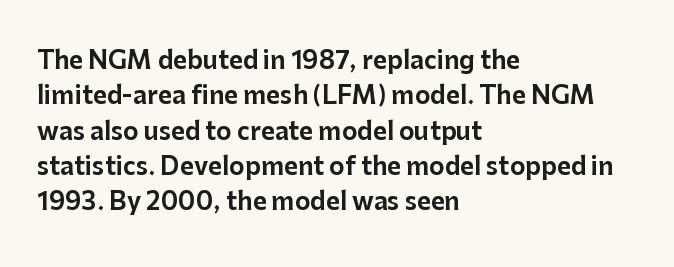
{"italic": "no", "underline": "no", "align": "left", "line_spacing": "normal", "line_spacing_ratio": 1.47, "letter_spacing": "normal", "letter_spacing_em": 0.0, "glyph_px": 24}
